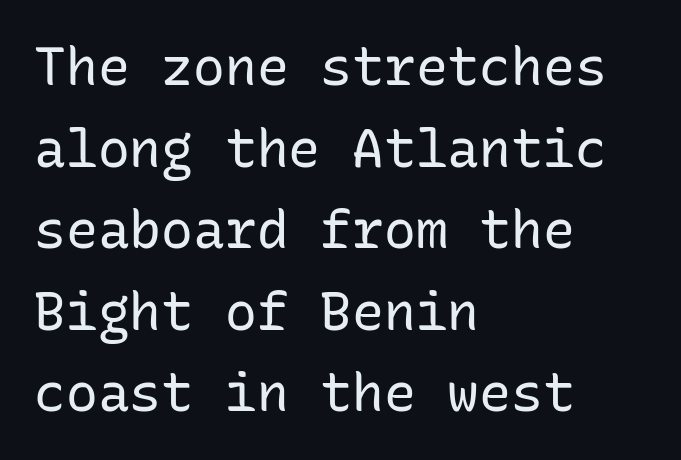
The image shows 53 px regular-weight sans-serif type, upright, monospaced; set left-aligned, normal line spacing (1.54x), normal letter spacing, not underlined; low stroke contrast and a medium x-height.
